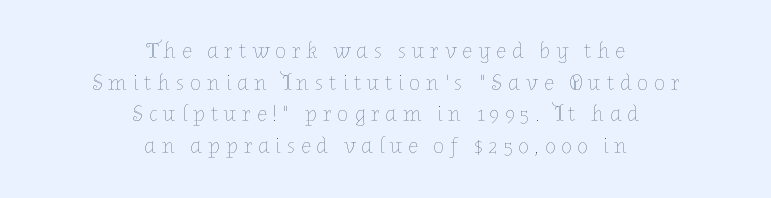
Q: Is the text bold? A: No.
Q: Is the text italic (slanted)? A: No, it is upright.
Q: Is the text underlined? A: No.
Q: How is the paragraph aligned? A: Centered.
Q: Is the spacing between letters normal or unusually wide? A: Unusually wide.
Q: Is the spacing between lines tight, normal or loose? A: Normal.
